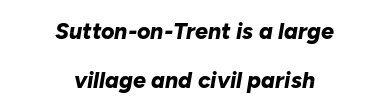
Each line is balanced around a shared central axis. These lines stand farther apart than default settings would place them. Observe the ordinary spacing: letters are neighbours, not strangers. As a designer I'd log this as weight 700, bold. The foot of each line stays bare and open. Posture: slanted.
